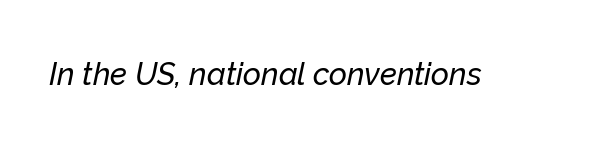
The image shows 31 px text type, italic (leaning right); set normal letter spacing, not underlined; low stroke contrast and a medium x-height.
